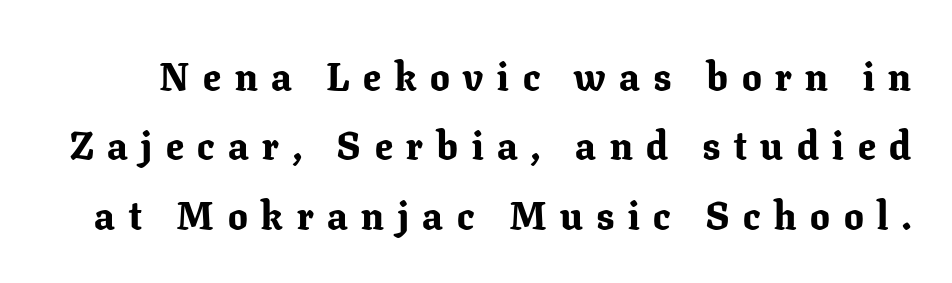
{"serif": "yes", "italic": "no", "bold": "yes", "weight": "bold", "width": "normal", "stroke_contrast": "low", "x_height": "medium", "monospaced": "no", "underline": "no", "line_spacing_ratio": 1.78, "letter_spacing": "wide", "letter_spacing_em": 0.35, "glyph_px": 39}
